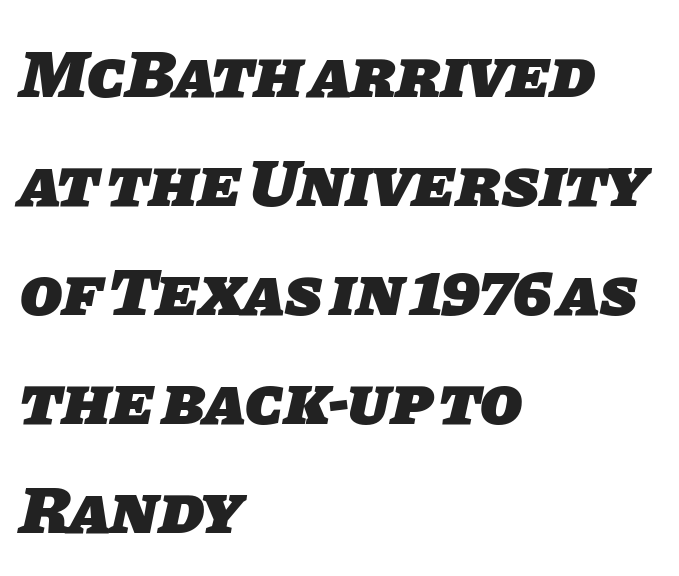
Q: Is the text bold? A: Yes.
Q: Is the typeface a serif or a sans-serif typeface? A: Serif.
Q: Is the text underlined? A: No.
Q: How is the paragraph aligned? A: Left-aligned.
Q: Is the spacing between letters normal or unusually wide? A: Normal.
Q: Is the spacing between lines tight, normal or loose? A: Normal.
Q: Width (condensed, normal, or wide)? A: Normal.
Q: Stroke contrast? A: Low.
Q: x-height? A: Large.
Q: Monospaced? A: No.
